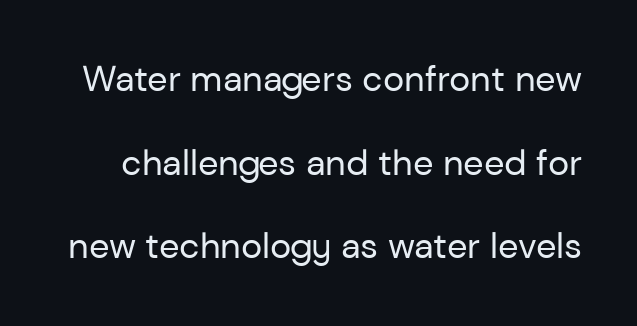
{"serif": "no", "italic": "no", "bold": "no", "weight": "regular", "width": "normal", "stroke_contrast": "low", "x_height": "medium", "monospaced": "no", "underline": "no", "line_spacing": "loose", "line_spacing_ratio": 2.32, "letter_spacing": "normal", "letter_spacing_em": 0.0, "glyph_px": 36}
